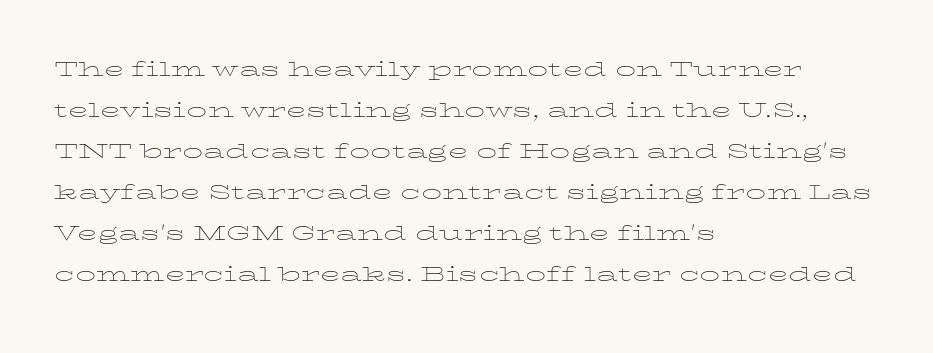
The image shows 27 px text type, upright; set left-aligned, normal line spacing (1.52x), normal letter spacing, not underlined.
